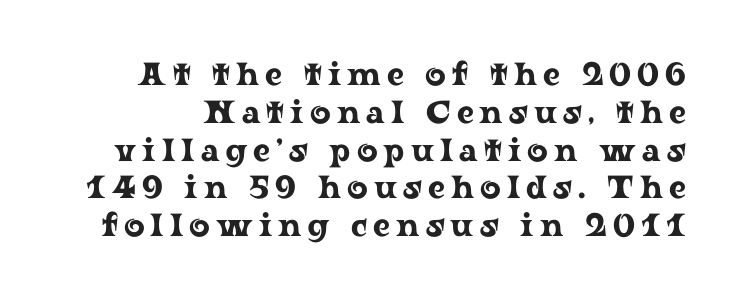
Q: Is the text italic (slanted)? A: No, it is upright.
Q: Is the typeface a serif or a sans-serif typeface? A: Serif.
Q: Is the text underlined? A: No.
Q: Width (condensed, normal, or wide)? A: Wide.
Q: Stroke contrast? A: Low.
Q: x-height? A: Medium.
Q: Monospaced? A: No.
